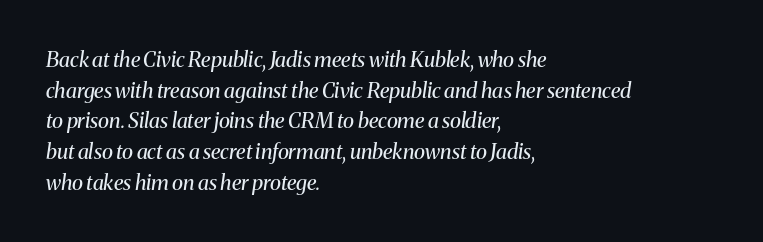
The letterforms sit at book weight or below. The letterforms sit shoulder to shoulder at normal distance. Line spacing here is normal. All the whitespace from short lines collects on the right. The face used here has a pronounced slope to its letters. The baseline area is clear.
